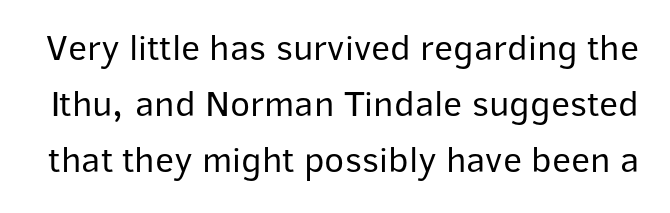
The image shows 37 px regular-weight sans-serif type, upright; set normal line spacing (1.52x), normal letter spacing, not underlined; low stroke contrast and a medium x-height.
